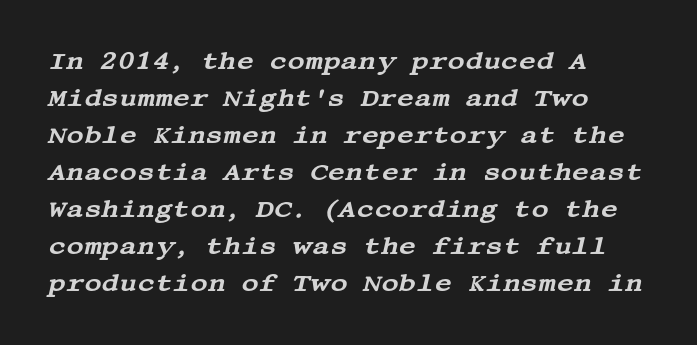
{"italic": "yes", "lean": "right", "slant_degrees": 13, "underline": "no", "align": "left", "line_spacing": "normal", "line_spacing_ratio": 1.54, "letter_spacing": "normal", "letter_spacing_em": 0.0, "glyph_px": 24}
